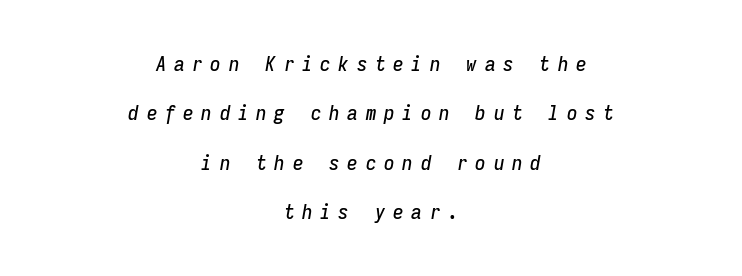
The image shows 21 px text type, italic (leaning right); set centered, loose line spacing (2.35x), unusually wide letter spacing (+0.37 em), not underlined.
